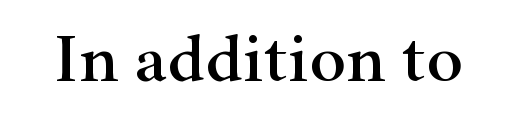
Q: Is the text italic (slanted)? A: No, it is upright.
Q: Is the typeface a serif or a sans-serif typeface? A: Serif.
Q: Is the text underlined? A: No.
Q: Is the spacing between letters normal or unusually wide? A: Normal.
Q: Width (condensed, normal, or wide)? A: Wide.
Q: Stroke contrast? A: High.
Q: x-height? A: Small.
Q: Monospaced? A: No.
